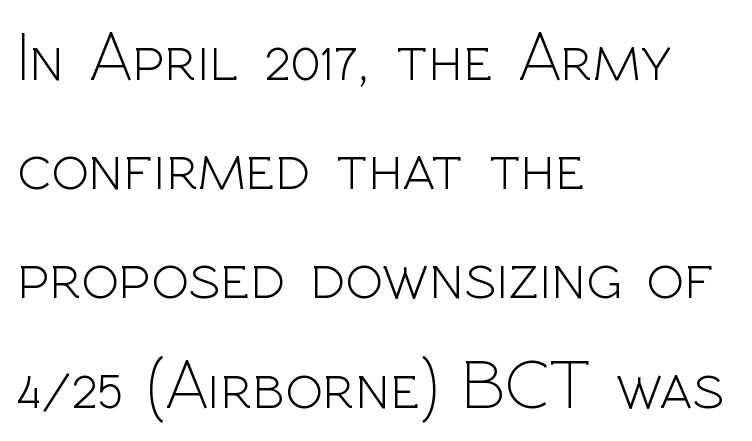
{"serif": "no", "italic": "no", "bold": "no", "weight": "light", "width": "normal", "x_height": "medium", "monospaced": "no", "underline": "no", "align": "left", "line_spacing": "normal", "line_spacing_ratio": 1.56, "letter_spacing": "normal", "letter_spacing_em": 0.0, "glyph_px": 70}
